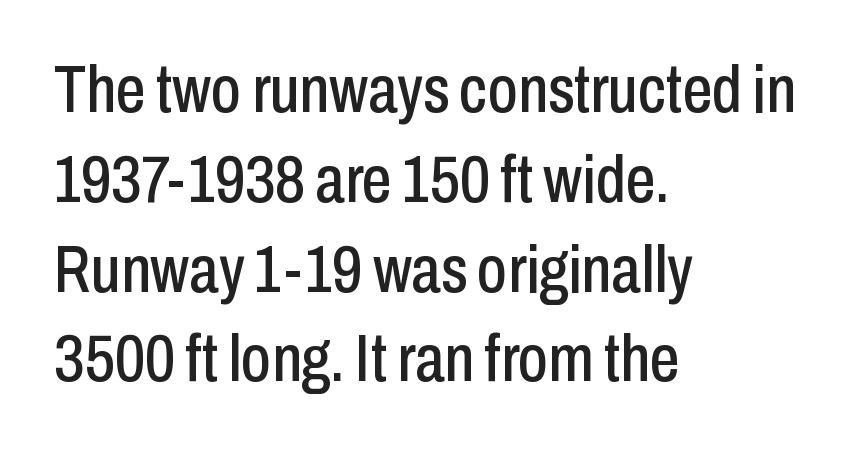
Q: Is the text italic (slanted)? A: No, it is upright.
Q: Is the typeface a serif or a sans-serif typeface? A: Sans-serif.
Q: Is the text underlined? A: No.
Q: How is the paragraph aligned? A: Left-aligned.
Q: Is the spacing between letters normal or unusually wide? A: Normal.
Q: Is the spacing between lines tight, normal or loose? A: Normal.
Q: Width (condensed, normal, or wide)? A: Condensed.
Q: Stroke contrast? A: Low.
Q: x-height? A: Medium.
Q: Monospaced? A: No.
